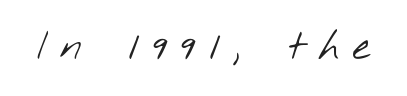
{"serif": "no", "bold": "no", "weight": "light", "width": "wide", "stroke_contrast": "low", "x_height": "small", "monospaced": "no", "underline": "no", "letter_spacing": "wide", "letter_spacing_em": 0.33, "glyph_px": 40}
